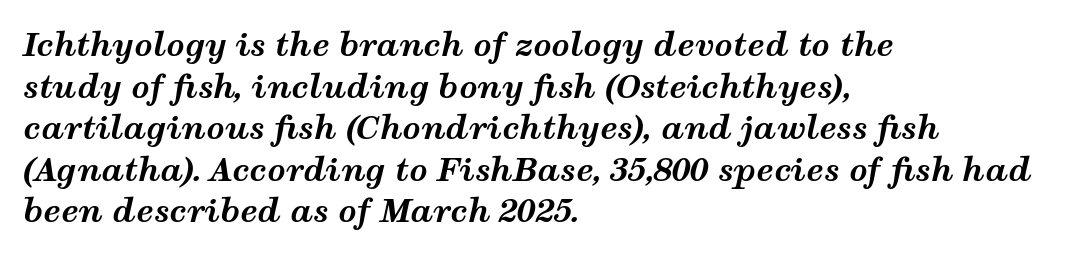
Q: Is the text bold? A: Yes.
Q: Is the text italic (slanted)? A: Yes, it leans right by about 12 degrees.
Q: Is the text underlined? A: No.
Q: How is the paragraph aligned? A: Left-aligned.
Q: Is the spacing between letters normal or unusually wide? A: Normal.
Q: Is the spacing between lines tight, normal or loose? A: Normal.
Q: Width (condensed, normal, or wide)? A: Wide.
Q: Stroke contrast? A: Medium.
Q: x-height? A: Medium.
Q: Monospaced? A: No.
